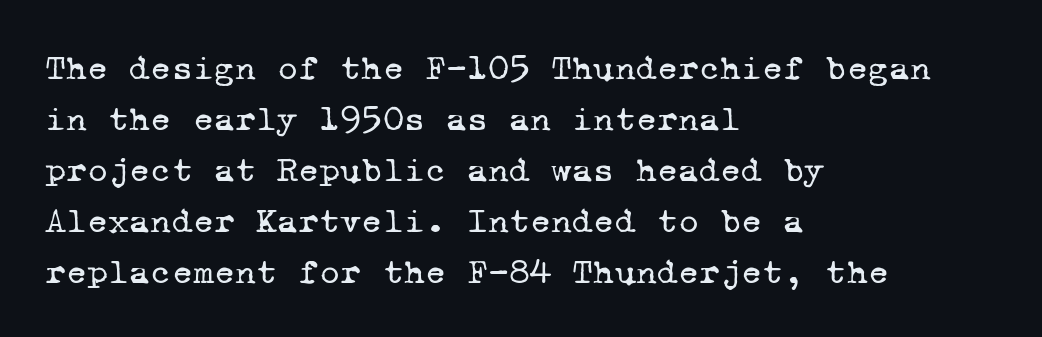
Compared with a centered layout, this one pins lines to the left instead. Ink coverage per letter is moderate at most. Reading down the column, the eye jumps a familiar distance to each next line. Tracking here is standard; glyphs follow each other at the usual distance.
